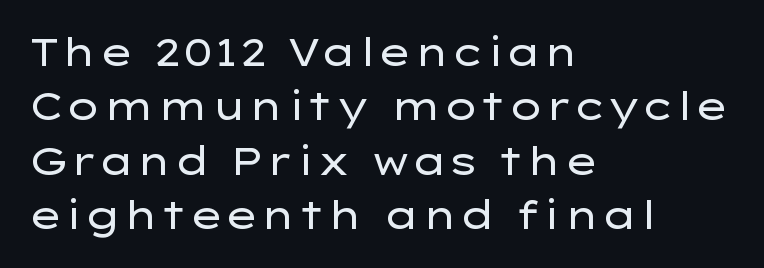
The letters carry no serifs — their stems end cleanly without finishing strokes. How are the letters spaced? Ordinarily, with no added tracking. This rendering features lettering with no underline. The rendering uses a moderate line-height, typical for paragraphs. The passage is arranged the way most books set body copy — flush left. The strokes carry an ordinary text weight at most.
